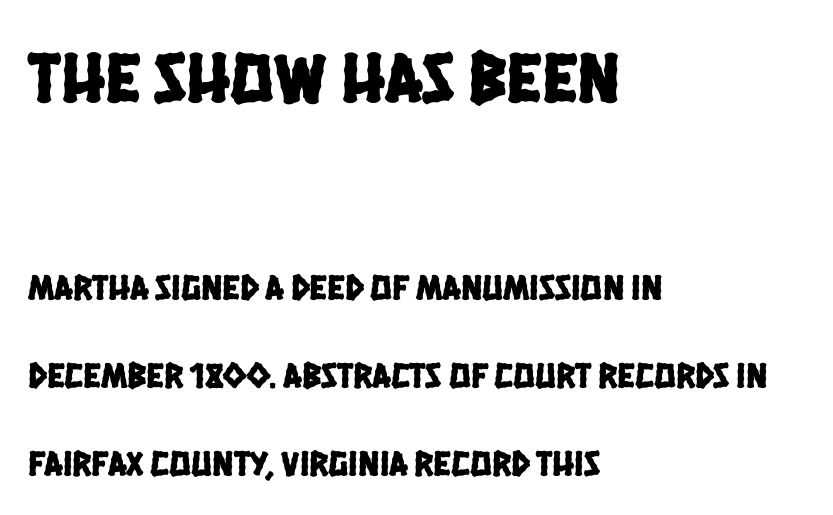
The image shows 72 px condensed sans-serif type; set left-aligned, loose line spacing (2.45x), normal letter spacing, not underlined; the first (top) block is 2.0x larger; low stroke contrast and a large x-height.
